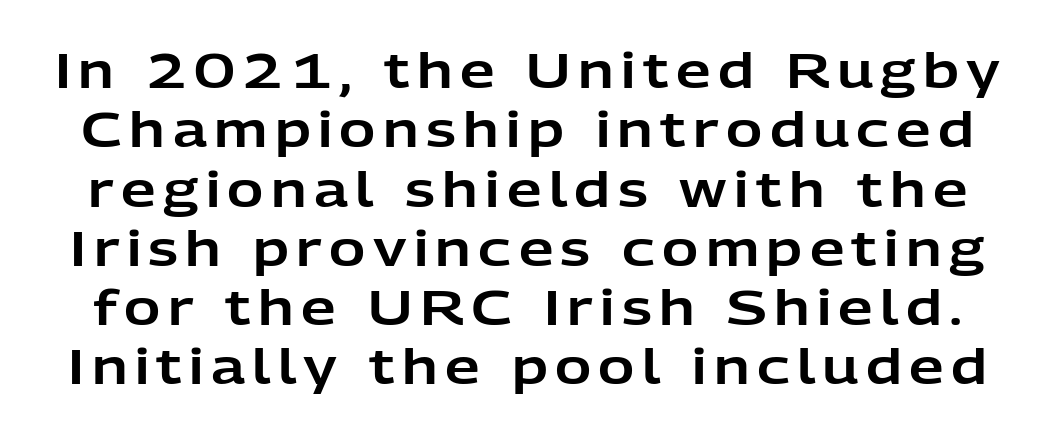
Q: Is the text italic (slanted)? A: No, it is upright.
Q: Is the typeface a serif or a sans-serif typeface? A: Sans-serif.
Q: Is the text underlined? A: No.
Q: Width (condensed, normal, or wide)? A: Normal.
Q: Stroke contrast? A: Low.
Q: x-height? A: Medium.
Q: Monospaced? A: No.
